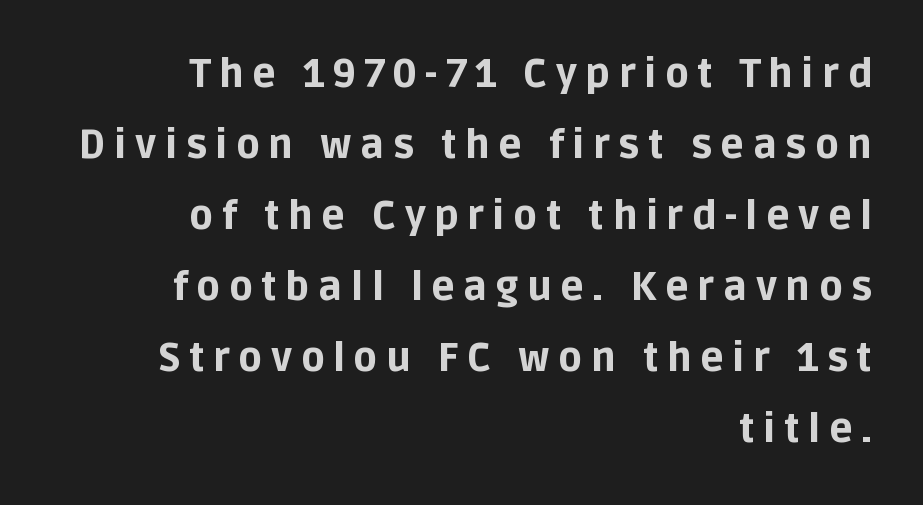
The image shows 39 px bold sans-serif type, upright; set right-aligned, line spacing 1.82x, unusually wide letter spacing (+0.22 em), not underlined; low stroke contrast and a large x-height.
